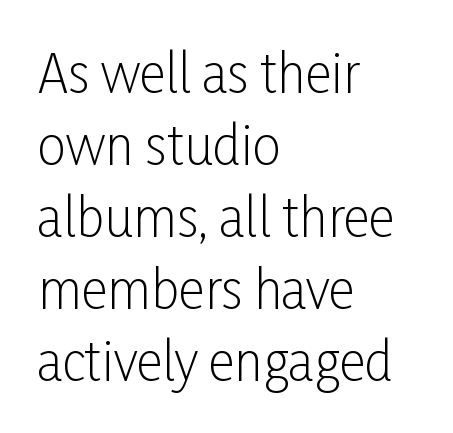
Q: Is the text bold? A: No.
Q: Is the text italic (slanted)? A: No, it is upright.
Q: Is the typeface a serif or a sans-serif typeface? A: Sans-serif.
Q: Is the text underlined? A: No.
Q: How is the paragraph aligned? A: Left-aligned.
Q: Is the spacing between letters normal or unusually wide? A: Normal.
Q: Is the spacing between lines tight, normal or loose? A: Normal.
Q: Width (condensed, normal, or wide)? A: Condensed.
Q: Stroke contrast? A: Low.
Q: x-height? A: Medium.
Q: Monospaced? A: No.
